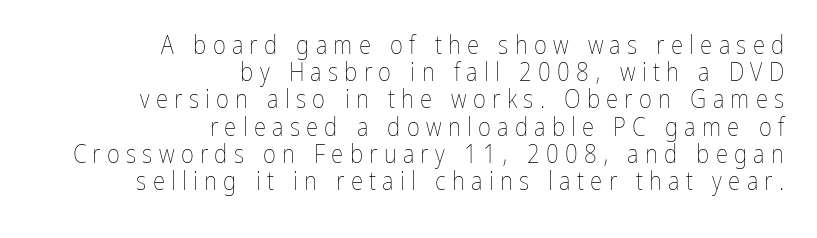
The line texture is sparse and dotted thanks to wide tracking. Think standard paragraph weight, or any step lighter than that. Leading is clearly below the norm, producing a dense column. This is the regular roman posture of the typeface. Compared with a flush-left layout, this one pins lines to the opposite, right side. Beneath every word, the page is bare.
